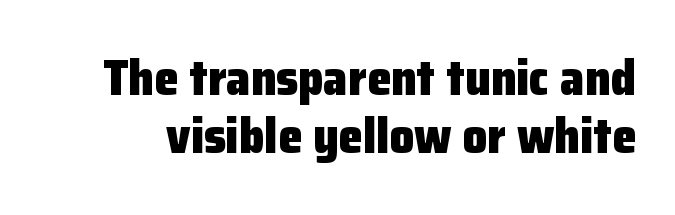
{"serif": "no", "italic": "no", "bold": "yes", "weight": "heavy", "width": "normal", "stroke_contrast": "low", "x_height": "medium", "monospaced": "no", "underline": "no", "line_spacing_ratio": 1.19, "letter_spacing": "normal", "letter_spacing_em": 0.0, "glyph_px": 49}
